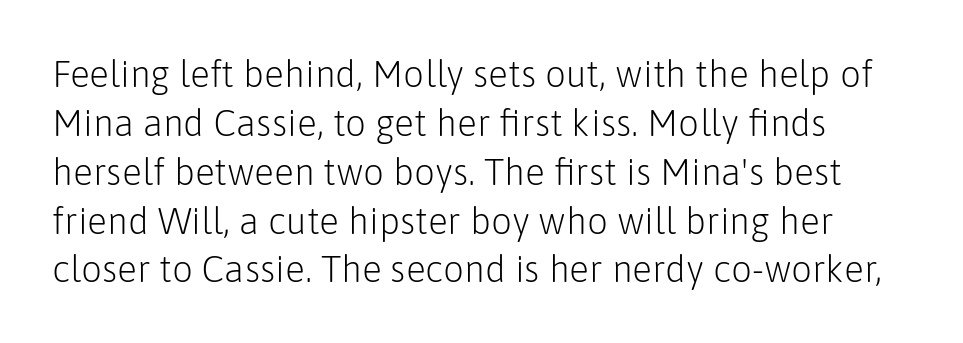
{"serif": "no", "italic": "no", "bold": "no", "weight": "light", "width": "normal", "stroke_contrast": "low", "x_height": "medium", "monospaced": "no", "underline": "no", "line_spacing": "normal", "line_spacing_ratio": 1.32, "letter_spacing": "normal", "letter_spacing_em": 0.0, "glyph_px": 37}
